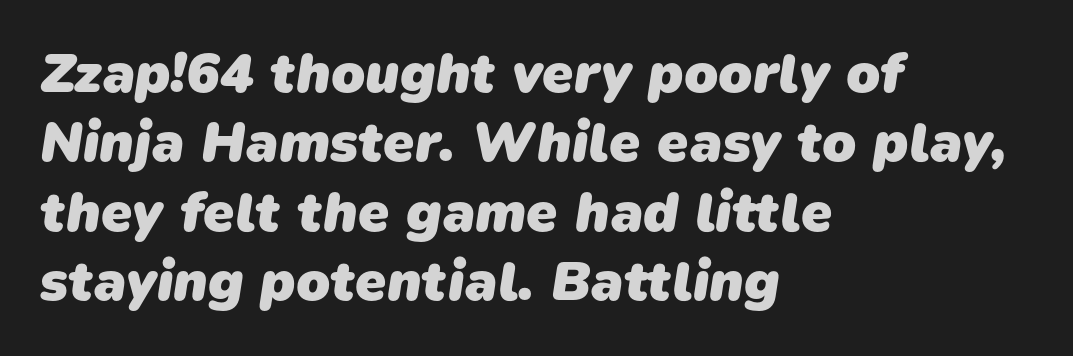
{"serif": "no", "bold": "yes", "weight": "heavy", "width": "normal", "stroke_contrast": "low", "x_height": "medium", "monospaced": "no", "underline": "no", "align": "left", "line_spacing_ratio": 1.24, "letter_spacing": "normal", "letter_spacing_em": 0.0, "glyph_px": 56}
